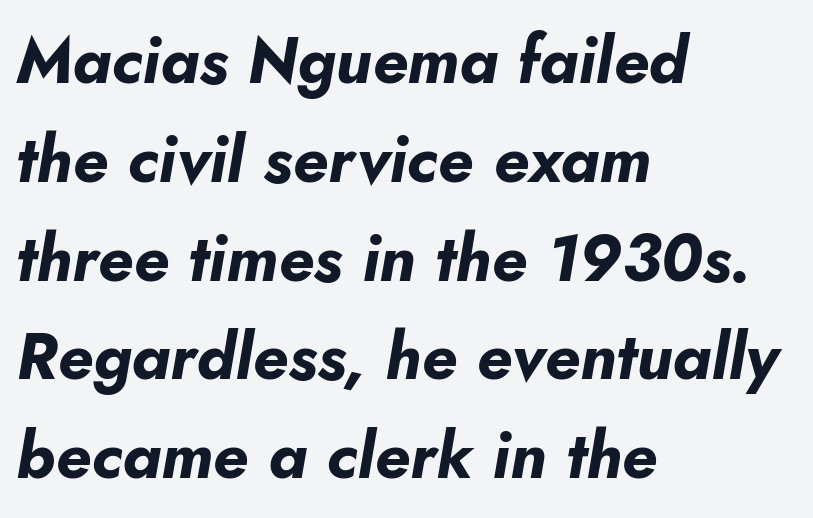
The image shows 65 px bold type, italic (leaning right); set left-aligned, normal line spacing (1.52x), normal letter spacing, not underlined; low stroke contrast and a small x-height.
